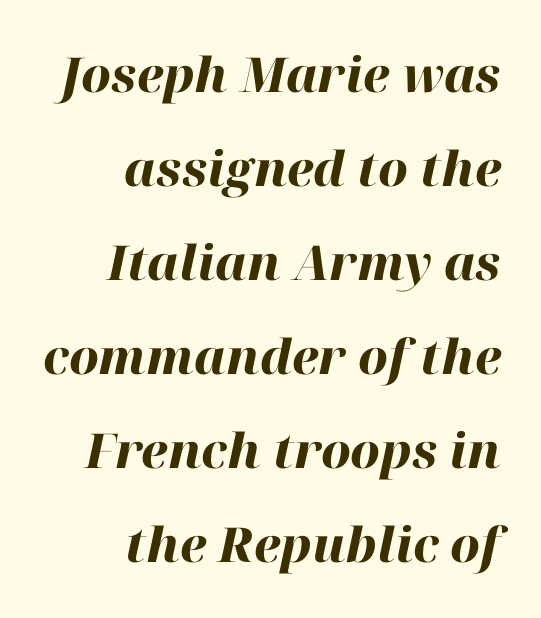
The zone under the glyphs is completely vacant. These lines were composed using italics. Whoever set this chose breathing room over compactness in the vertical rhythm. One-word summary of the alignment: right.
